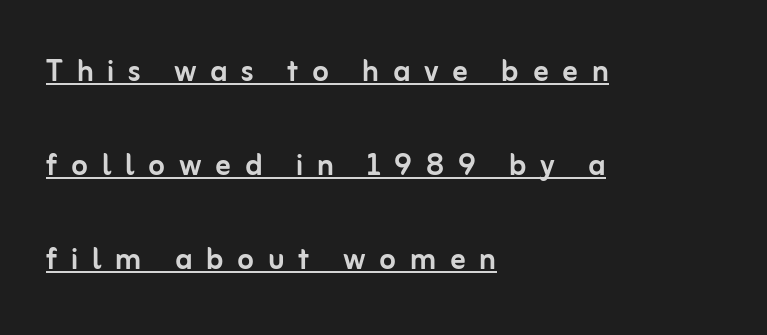
{"serif": "no", "italic": "no", "width": "normal", "stroke_contrast": "low", "x_height": "medium", "monospaced": "no", "underline": "yes", "align": "left", "line_spacing": "loose", "line_spacing_ratio": 2.48, "letter_spacing": "wide", "letter_spacing_em": 0.36, "glyph_px": 38}
